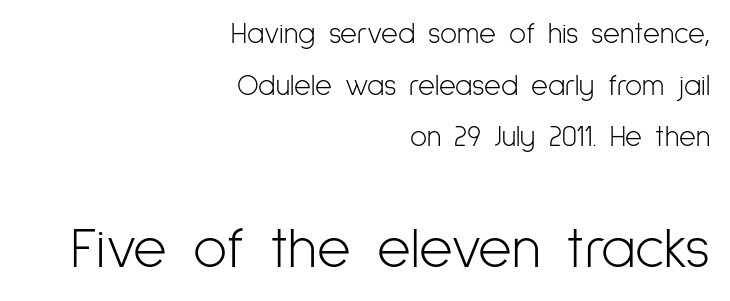
A typesetter would label this face a sans. Weight: regular or lighter. The composition opens small and finishes big. A typesetter would call this zero additional tracking.
